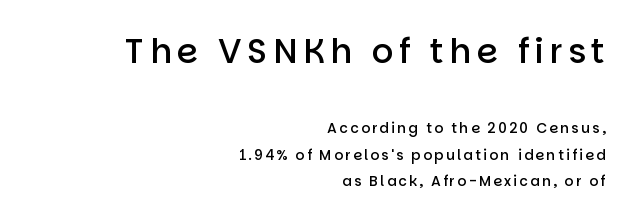
Is this a sans? Yes — the strokes have no serifs. Look at the stroke-to-counter ratio: somewhat heavy, a semibold. Two sizes are in play, and the larger belongs to the first block. Underline: absent. The passage shown is typed in a proportional face where columns would drift.
